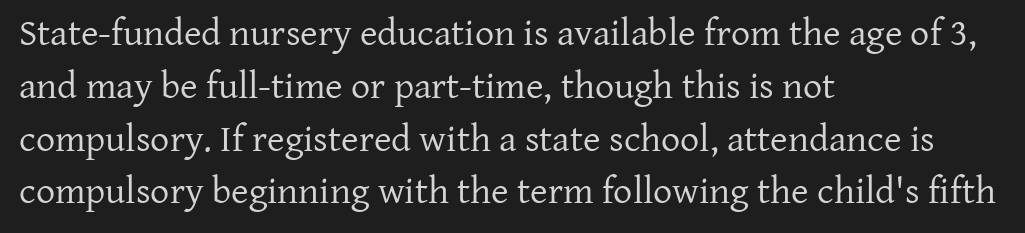
The image shows 38 px regular-weight serif type, upright; set left-aligned, normal line spacing (1.39x), normal letter spacing, not underlined; low stroke contrast and a medium x-height.
